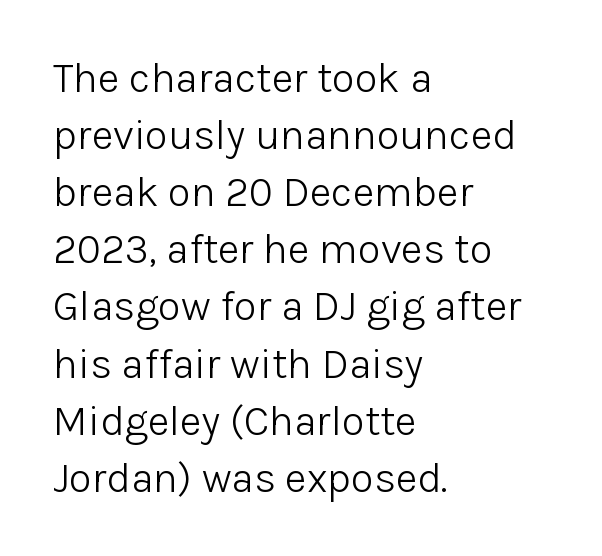
Q: Is the text bold? A: No.
Q: Is the text italic (slanted)? A: No, it is upright.
Q: Is the typeface a serif or a sans-serif typeface? A: Sans-serif.
Q: Is the text underlined? A: No.
Q: How is the paragraph aligned? A: Left-aligned.
Q: Is the spacing between letters normal or unusually wide? A: Normal.
Q: Is the spacing between lines tight, normal or loose? A: Normal.
Q: Width (condensed, normal, or wide)? A: Normal.
Q: Stroke contrast? A: Low.
Q: x-height? A: Medium.
Q: Monospaced? A: No.
